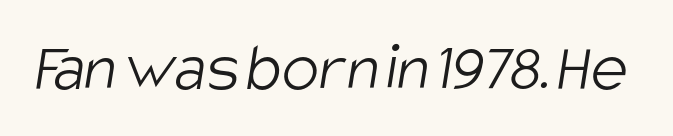
Letterform terminals end flat and unadorned throughout the passage. Characters follow at the spacing the type designer built in. Summary of weight: not heavy and not bold. Underline: absent.
